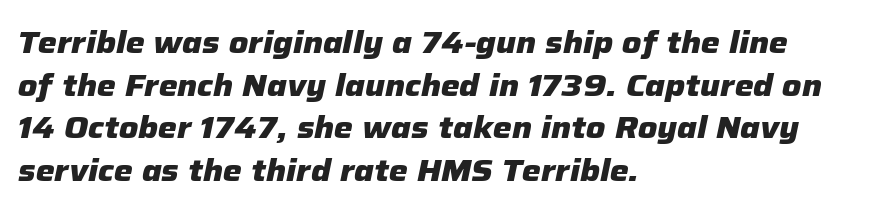
The image shows 30 px heavy type, italic (leaning right); set left-aligned, normal line spacing (1.42x), normal letter spacing, not underlined; low stroke contrast and a medium x-height.
